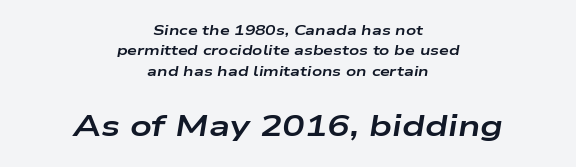
The image shows 30 px bold, wide type, italic (leaning right); set centered, normal line spacing (1.45x), normal letter spacing, not underlined; the second (bottom) block is 2.14x larger; low stroke contrast and a medium x-height.
